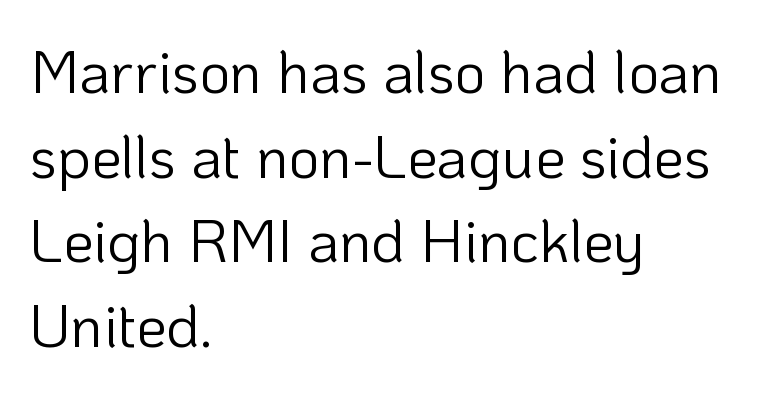
{"serif": "no", "italic": "no", "bold": "no", "weight": "light", "width": "normal", "stroke_contrast": "low", "x_height": "medium", "monospaced": "no", "underline": "no", "align": "left", "line_spacing": "normal", "line_spacing_ratio": 1.41, "letter_spacing": "normal", "letter_spacing_em": 0.0, "glyph_px": 60}
